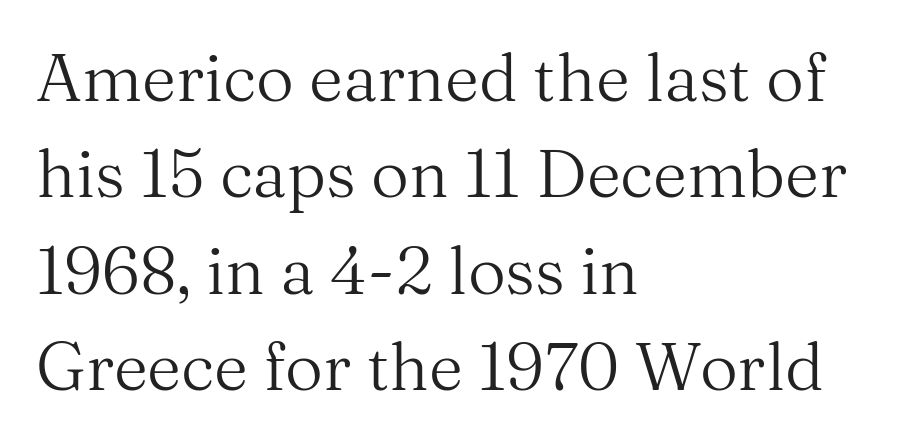
The designer left line spacing at the default. Words appear dense and cohesive because spacing is normal. Nobody drew a line under any word here. Do the characters align in a grid? No, the font is proportional.
